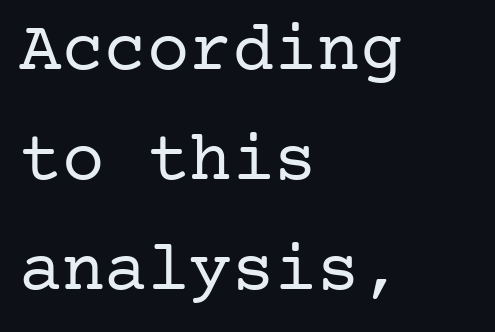
The image shows 71 px regular-weight serif type, upright; set left-aligned, normal line spacing (1.55x), normal letter spacing, not underlined; low stroke contrast and a medium x-height.
